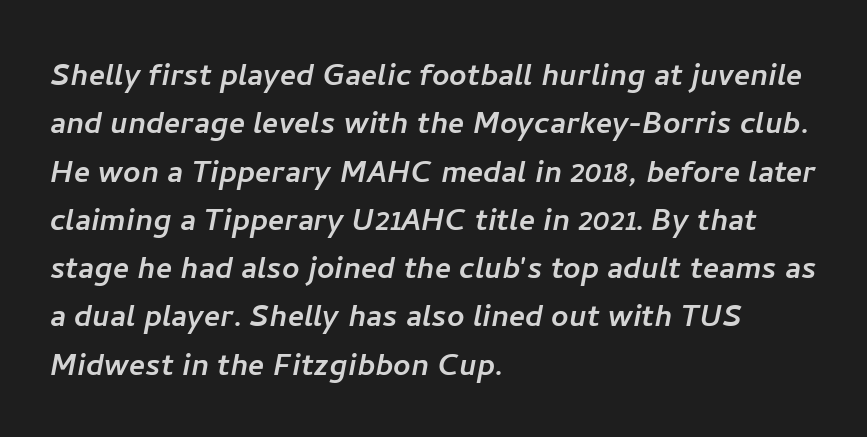
{"serif": "no", "width": "normal", "stroke_contrast": "low", "x_height": "medium", "monospaced": "no", "underline": "no", "align": "left", "line_spacing": "normal", "line_spacing_ratio": 1.27, "letter_spacing": "normal", "letter_spacing_em": 0.0, "glyph_px": 38}
